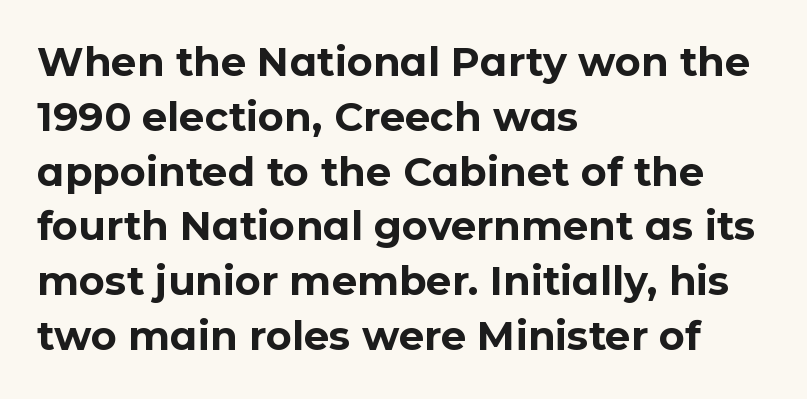
The image shows 40 px bold sans-serif type, upright; set left-aligned, normal line spacing (1.37x), normal letter spacing, not underlined; low stroke contrast and a medium x-height.
